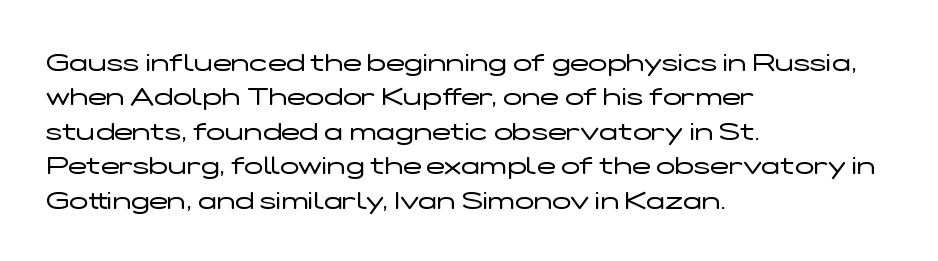
{"italic": "no", "bold": "no", "underline": "no", "align": "left", "line_spacing": "normal", "line_spacing_ratio": 1.38, "letter_spacing": "normal", "letter_spacing_em": 0.0, "glyph_px": 25}
